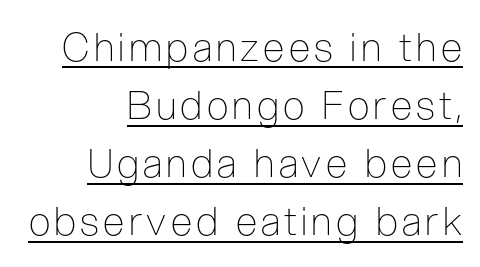
Q: Is the text bold? A: No.
Q: Is the text italic (slanted)? A: No, it is upright.
Q: Is the typeface a serif or a sans-serif typeface? A: Sans-serif.
Q: Is the text underlined? A: Yes.
Q: How is the paragraph aligned? A: Right-aligned.
Q: Is the spacing between lines tight, normal or loose? A: Normal.
Q: Width (condensed, normal, or wide)? A: Condensed.
Q: Stroke contrast? A: Low.
Q: x-height? A: Medium.
Q: Monospaced? A: No.
